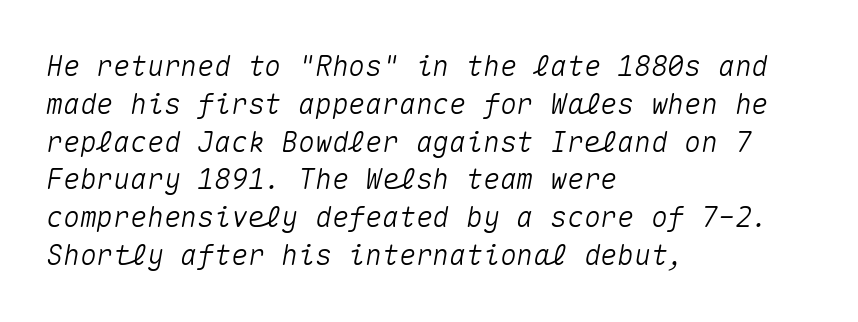
{"italic": "yes", "lean": "right", "slant_degrees": 10, "width": "normal", "stroke_contrast": "medium", "x_height": "medium", "monospaced": "yes", "underline": "no", "align": "left", "line_spacing": "normal", "line_spacing_ratio": 1.35, "letter_spacing": "normal", "letter_spacing_em": 0.0, "glyph_px": 28}
